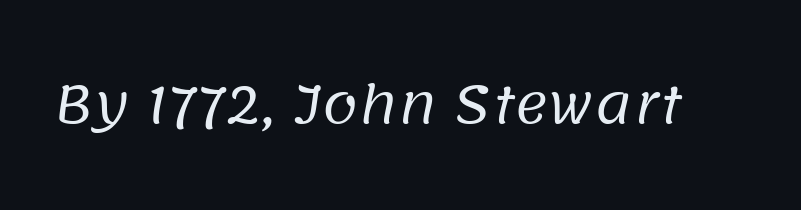
The image shows 52 px regular-weight sans-serif type; set normal letter spacing, not underlined; low stroke contrast and a large x-height.
